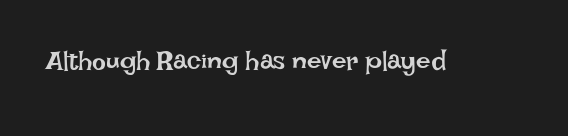
A roman cut, with each character standing at attention. Decoration check: the copy has no underline. The gaps between neighbouring characters are ordinary and unremarkable. Bold? No — there's no thickening of the strokes.
